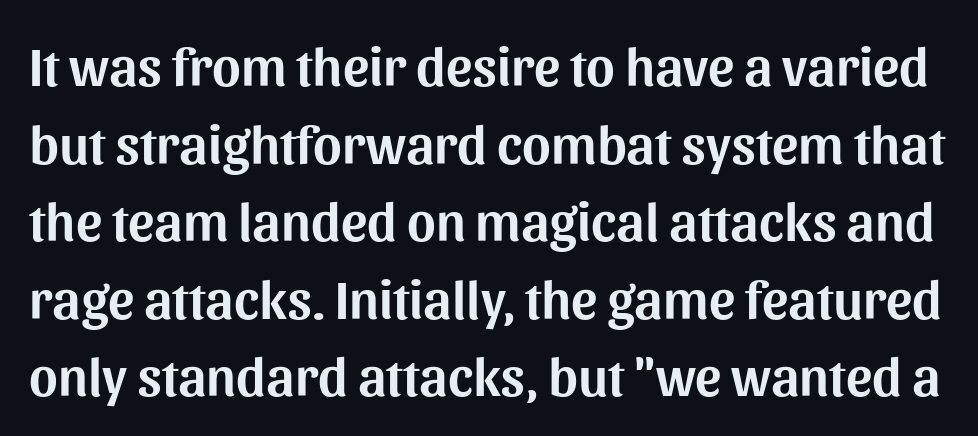
Notice how descenders clear the ascenders below comfortably — that's standard leading. Here the designer chose a conventional face with non-uniform glyph widths. The tracking reads as untouched default to a designer's eye. The strip under each line holds only bare page. A sans-serif font was chosen for this passage. Every stem runs plumb, perpendicular to the baseline.
